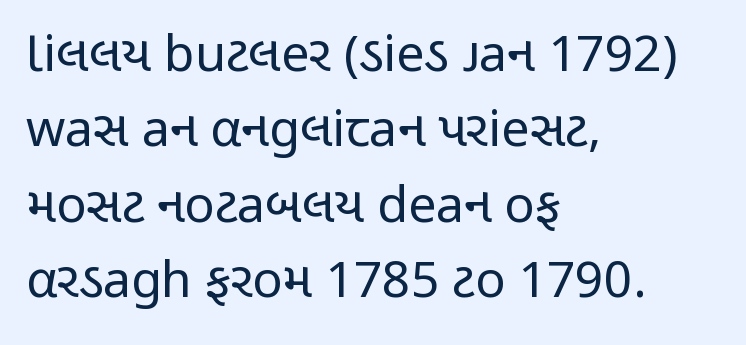
Q: Is the text bold? A: No.
Q: Is the text italic (slanted)? A: No, it is upright.
Q: Is the typeface a serif or a sans-serif typeface? A: Sans-serif.
Q: Is the text underlined? A: No.
Q: How is the paragraph aligned? A: Left-aligned.
Q: Is the spacing between letters normal or unusually wide? A: Normal.
Q: Is the spacing between lines tight, normal or loose? A: Normal.
Q: Width (condensed, normal, or wide)? A: Condensed.
Q: Stroke contrast? A: Low.
Q: x-height? A: Medium.
Q: Monospaced? A: No.
